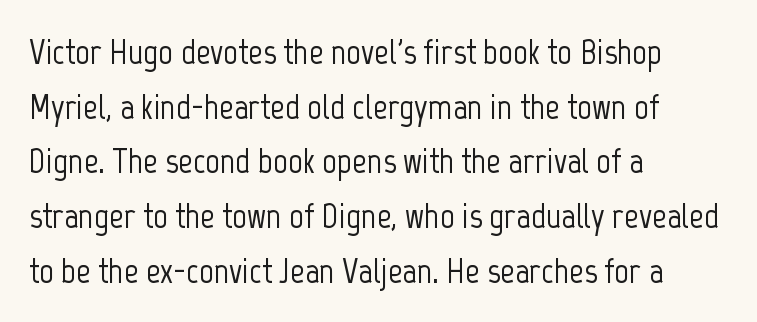
Q: Is the text italic (slanted)? A: No, it is upright.
Q: Is the typeface a serif or a sans-serif typeface? A: Sans-serif.
Q: Is the text underlined? A: No.
Q: How is the paragraph aligned? A: Left-aligned.
Q: Is the spacing between letters normal or unusually wide? A: Normal.
Q: Is the spacing between lines tight, normal or loose? A: Normal.
Q: Width (condensed, normal, or wide)? A: Condensed.
Q: Stroke contrast? A: Low.
Q: x-height? A: Medium.
Q: Monospaced? A: No.
